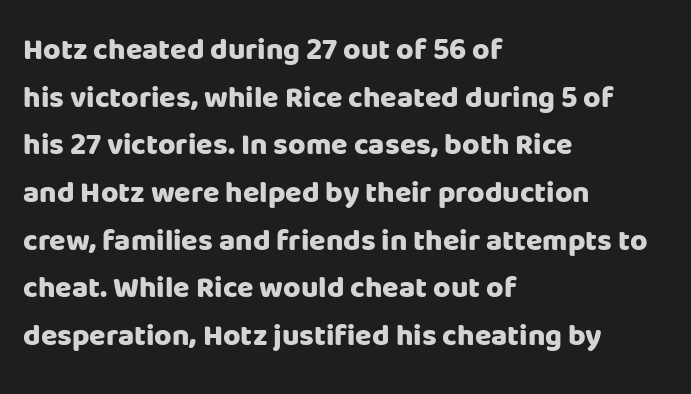
Spacing verdict: proportional, widths tailored to each character. Descenders are the only things crossing below the line. What weight is shown? A full bold with thick strokes. Does the type have serifs? No, each stem ends abruptly. There is no visible air inserted between adjacent glyphs. Quick note: interline space is typical.
